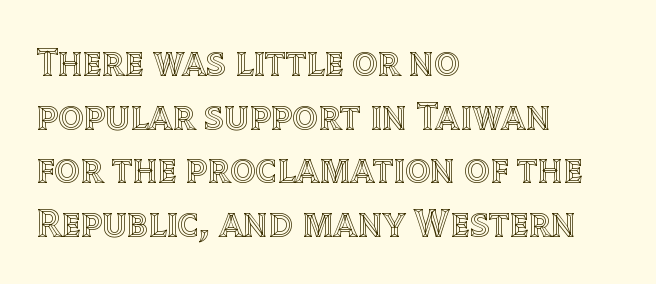
Note the varied advance widths — an 'i' is clearly narrower than an 'm'. The font's upright variant was chosen for this text. Words appear dense and cohesive because spacing is normal. Does the leading feel generous? No, just average.
